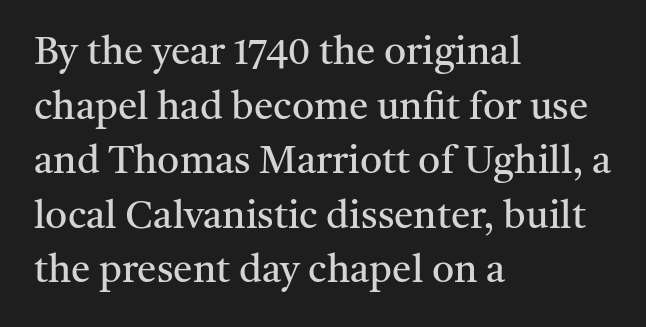
Q: Is the text bold? A: No.
Q: Is the text italic (slanted)? A: No, it is upright.
Q: Is the typeface a serif or a sans-serif typeface? A: Serif.
Q: Is the text underlined? A: No.
Q: How is the paragraph aligned? A: Left-aligned.
Q: Is the spacing between letters normal or unusually wide? A: Normal.
Q: Is the spacing between lines tight, normal or loose? A: Normal.
Q: Width (condensed, normal, or wide)? A: Normal.
Q: Stroke contrast? A: Medium.
Q: x-height? A: Medium.
Q: Monospaced? A: No.
